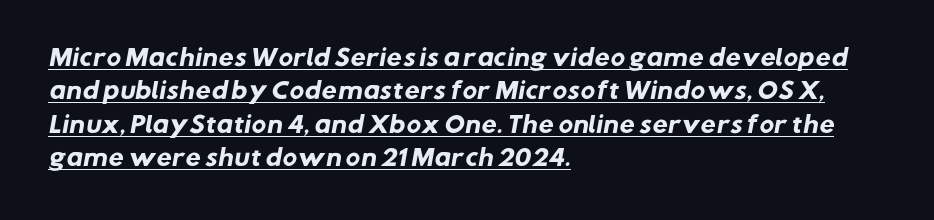
These lines keep a tight, regular rhythm from letter to letter. Notice how descenders clear the ascenders below comfortably — that's standard leading. Horizontal alignment here is leftward, the default for most running prose. Chunky letters — that's bold for sure.
